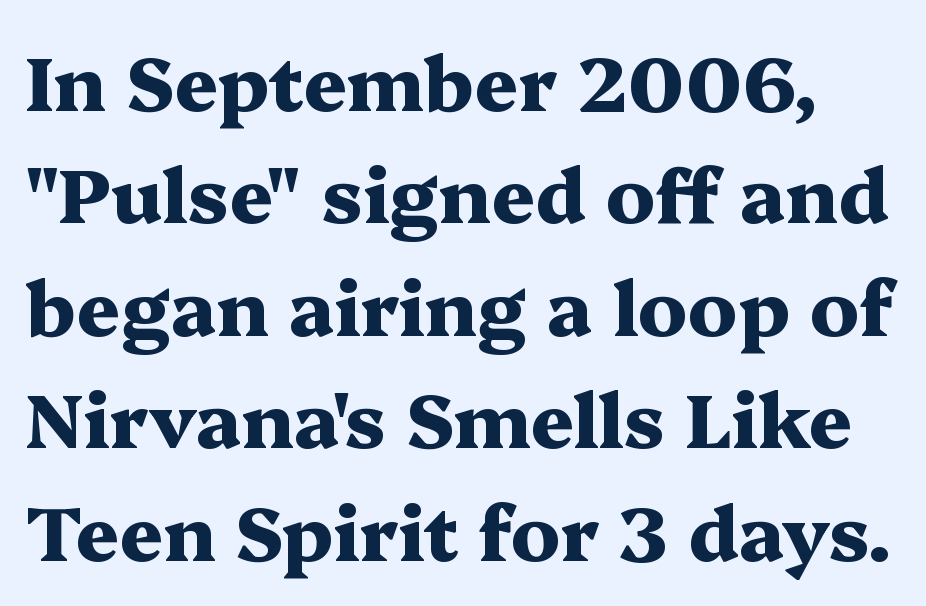
Q: Is the text bold? A: Yes.
Q: Is the text italic (slanted)? A: No, it is upright.
Q: Is the typeface a serif or a sans-serif typeface? A: Serif.
Q: Is the text underlined? A: No.
Q: Is the spacing between letters normal or unusually wide? A: Normal.
Q: Is the spacing between lines tight, normal or loose? A: Normal.
Q: Width (condensed, normal, or wide)? A: Wide.
Q: Stroke contrast? A: Medium.
Q: x-height? A: Medium.
Q: Monospaced? A: No.
